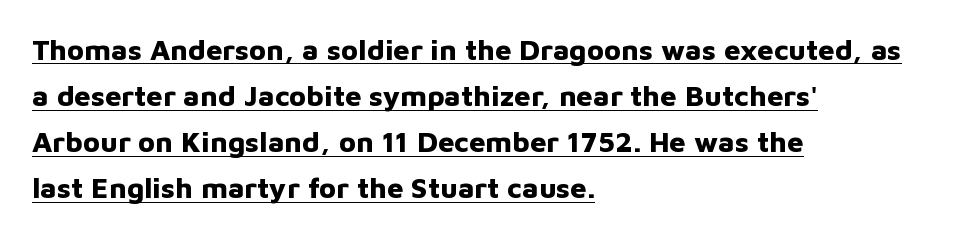
{"serif": "no", "italic": "no", "bold": "yes", "weight": "bold", "width": "normal", "stroke_contrast": "low", "x_height": "medium", "monospaced": "no", "underline": "yes", "align": "left", "line_spacing": "normal", "line_spacing_ratio": 1.59, "letter_spacing": "normal", "letter_spacing_em": 0.0, "glyph_px": 29}
